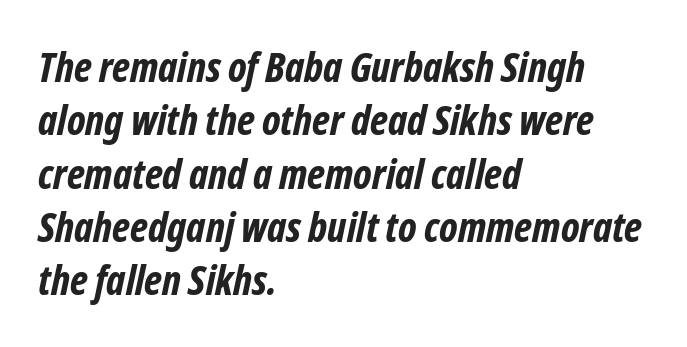
{"serif": "no", "bold": "yes", "weight": "bold", "width": "condensed", "stroke_contrast": "low", "x_height": "medium", "monospaced": "no", "underline": "no", "align": "left", "line_spacing": "normal", "line_spacing_ratio": 1.3, "letter_spacing": "normal", "letter_spacing_em": 0.0, "glyph_px": 41}
